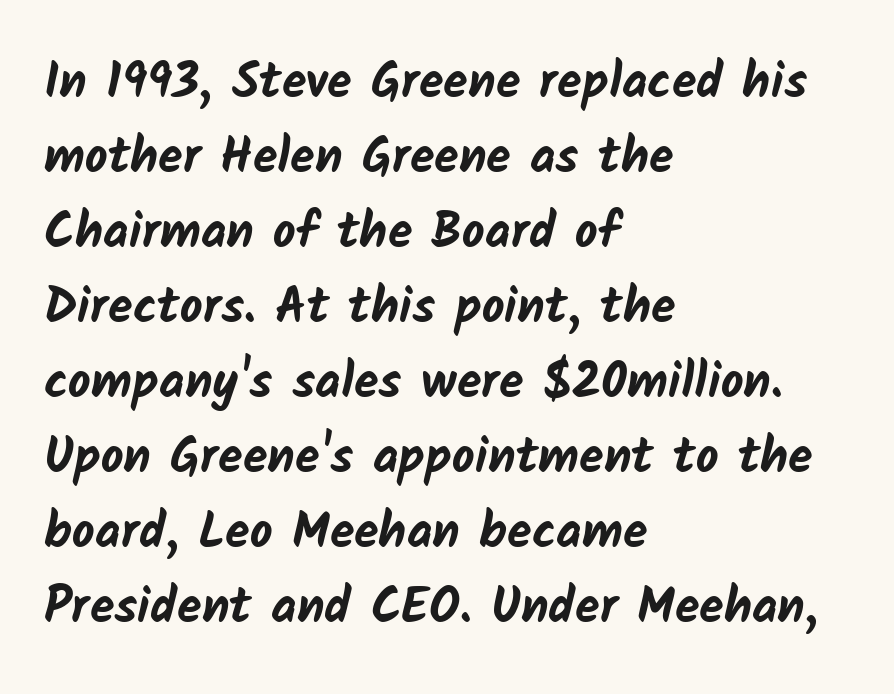
One glance says typical: line gaps are just what's usual. The strip under each line holds only bare page. The type family on display is of the sans-serif kind. Compared with typical body copy, the letter spacing here is the same.
